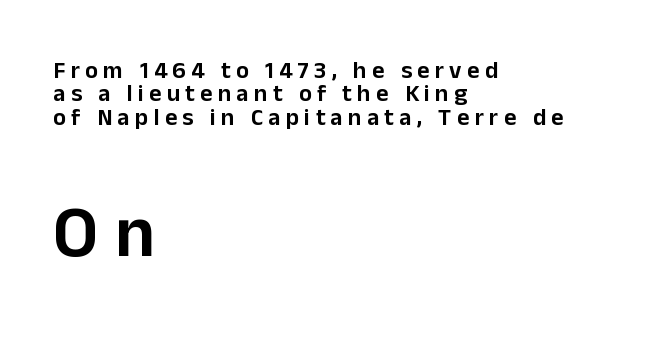
Q: Is the text italic (slanted)? A: No, it is upright.
Q: Is the typeface a serif or a sans-serif typeface? A: Sans-serif.
Q: Is the text underlined? A: No.
Q: How is the paragraph aligned? A: Left-aligned.
Q: Is the spacing between letters normal or unusually wide? A: Unusually wide.
Q: Is the spacing between lines tight, normal or loose? A: Tight.
Q: Which block of text is set in a larger size, the first (top) or the second (bottom)? A: The second (bottom) one.
Q: Width (condensed, normal, or wide)? A: Normal.
Q: Stroke contrast? A: Low.
Q: x-height? A: Medium.
Q: Monospaced? A: No.
